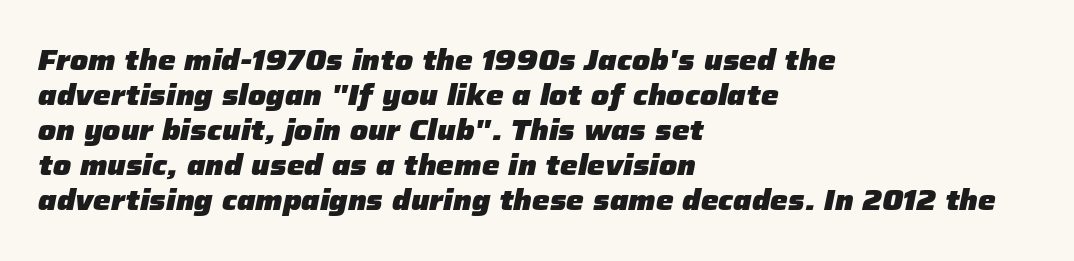
This is oblique type, the kind used for emphasis or titles. The characters look thick and weighty, a clear bold. Do the characters align in a grid? No, the font is proportional. In terms of leading, this rendering sits right in the middle. The lines in this sample share a left origin and differ only in where they stop. The space directly below the letters is spotless.
